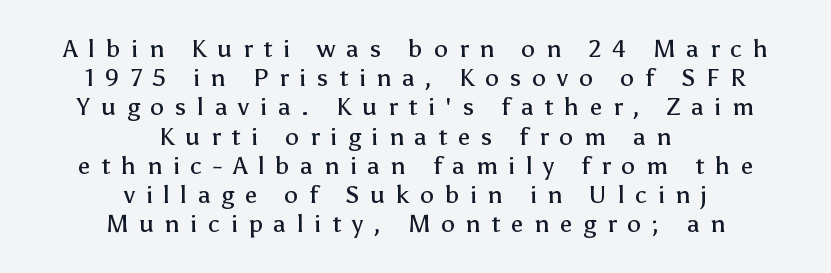
The image shows 25 px text type, upright; set centered, line spacing 1.17x, unusually wide letter spacing (+0.43 em), not underlined.
